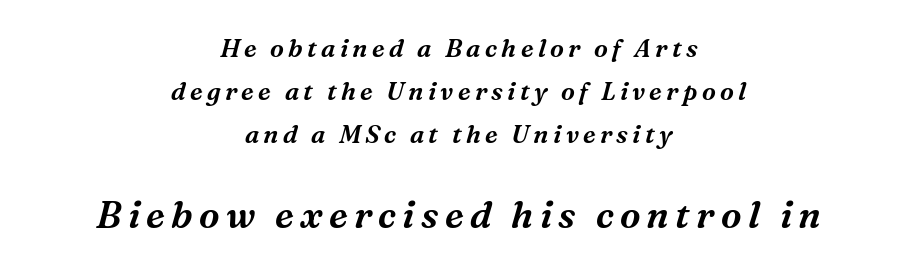
Look at the bottom of the vertical strokes: they flare into serifs here. Here the second block reads like a headline and the first like body copy. An italicized treatment has been applied to the whole sample. Each letter keeps its own natural width here, so spacing adapts to shape. Rule under the text: the space is simply empty.
